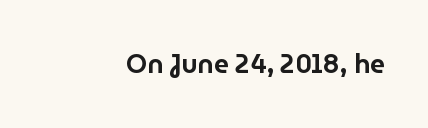
Is there any slant? The stems are plumb. Descenders are the only things crossing below the line. The line texture is even and compact thanks to regular tracking.
